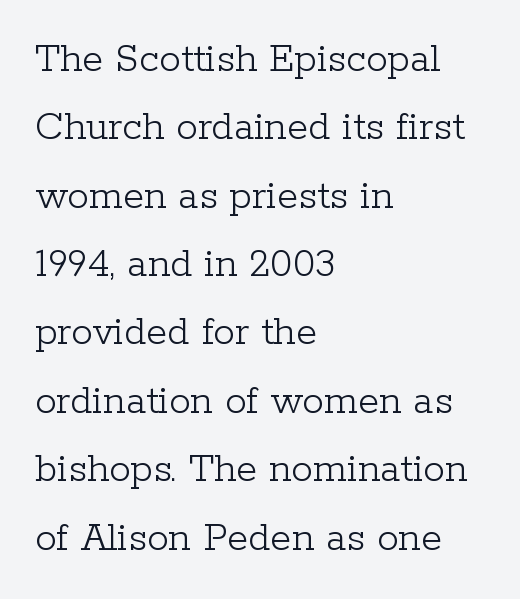
Q: Is the text bold? A: No.
Q: Is the text italic (slanted)? A: No, it is upright.
Q: Is the typeface a serif or a sans-serif typeface? A: Serif.
Q: Is the text underlined? A: No.
Q: How is the paragraph aligned? A: Left-aligned.
Q: Is the spacing between letters normal or unusually wide? A: Normal.
Q: Is the spacing between lines tight, normal or loose? A: Normal.
Q: Width (condensed, normal, or wide)? A: Normal.
Q: Stroke contrast? A: Low.
Q: x-height? A: Medium.
Q: Monospaced? A: No.
